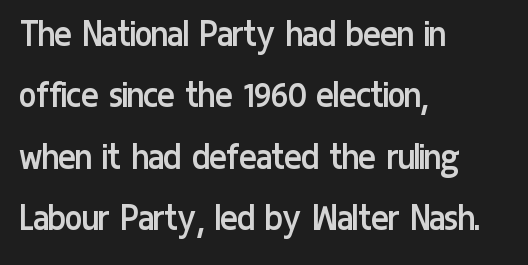
Q: Is the text bold? A: No.
Q: Is the text italic (slanted)? A: No, it is upright.
Q: Is the typeface a serif or a sans-serif typeface? A: Sans-serif.
Q: Is the text underlined? A: No.
Q: How is the paragraph aligned? A: Left-aligned.
Q: Is the spacing between letters normal or unusually wide? A: Normal.
Q: Is the spacing between lines tight, normal or loose? A: Normal.
Q: Width (condensed, normal, or wide)? A: Condensed.
Q: Stroke contrast? A: Low.
Q: x-height? A: Medium.
Q: Monospaced? A: No.
